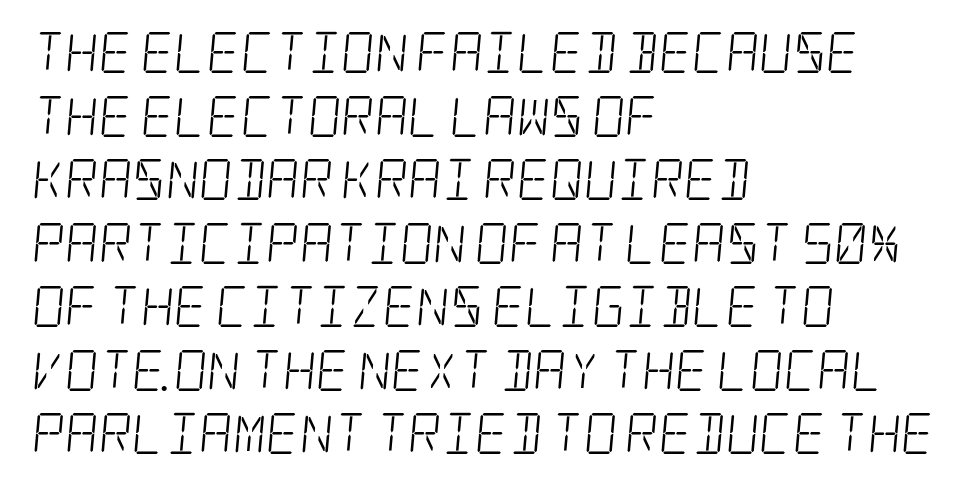
{"serif": "yes", "bold": "no", "weight": "light", "width": "condensed", "stroke_contrast": "low", "x_height": "large", "underline": "no", "align": "left", "line_spacing": "normal", "line_spacing_ratio": 1.55, "letter_spacing": "normal", "letter_spacing_em": 0.0, "glyph_px": 41}
